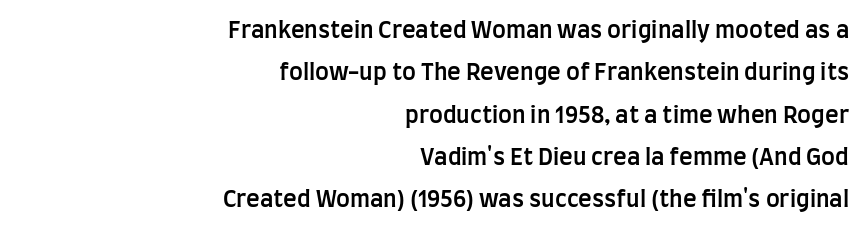
{"italic": "no", "bold": "semi", "underline": "no", "align": "right", "line_spacing_ratio": 1.84, "letter_spacing": "normal", "letter_spacing_em": 0.0, "glyph_px": 23}
